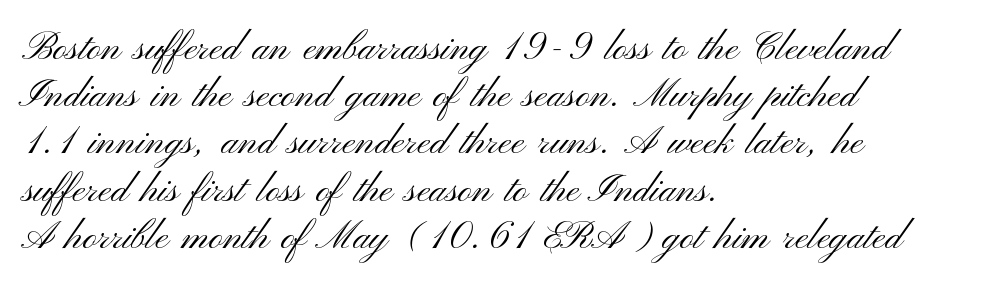
Q: Is the text bold? A: No.
Q: Is the text italic (slanted)? A: Yes.
Q: Is the typeface a serif or a sans-serif typeface? A: Sans-serif.
Q: Is the text underlined? A: No.
Q: How is the paragraph aligned? A: Left-aligned.
Q: Is the spacing between letters normal or unusually wide? A: Normal.
Q: Width (condensed, normal, or wide)? A: Wide.
Q: Stroke contrast? A: Medium.
Q: x-height? A: Small.
Q: Monospaced? A: No.
